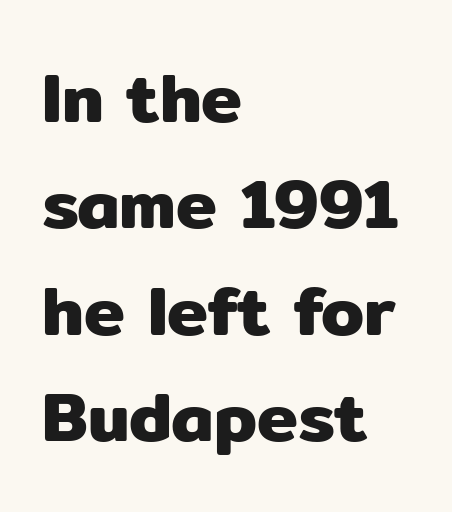
The image shows 69 px sans-serif type, upright; set left-aligned, normal line spacing (1.54x), normal letter spacing, not underlined; low stroke contrast and a medium x-height.
